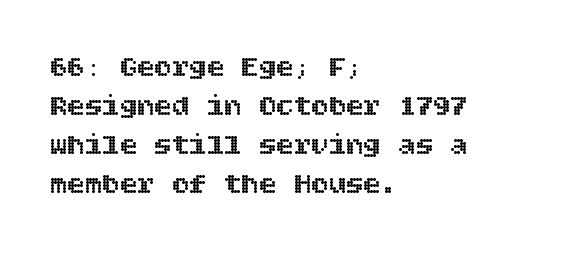
Q: Is the text italic (slanted)? A: No, it is upright.
Q: Is the text underlined? A: No.
Q: How is the paragraph aligned? A: Left-aligned.
Q: Is the spacing between letters normal or unusually wide? A: Normal.
Q: Is the spacing between lines tight, normal or loose? A: Normal.
Q: Width (condensed, normal, or wide)? A: Normal.
Q: x-height? A: Large.
